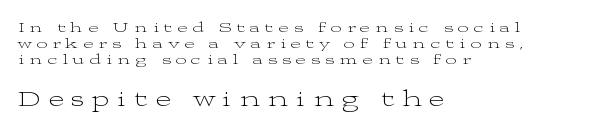
Vertically, the passage feels compressed, each row crowding the next. The lines are quadded left. Size contrast runs from small at the top to large at the bottom. Stroke mass is kept to a normal reading level or below. The gap between lines stays unmarked.
